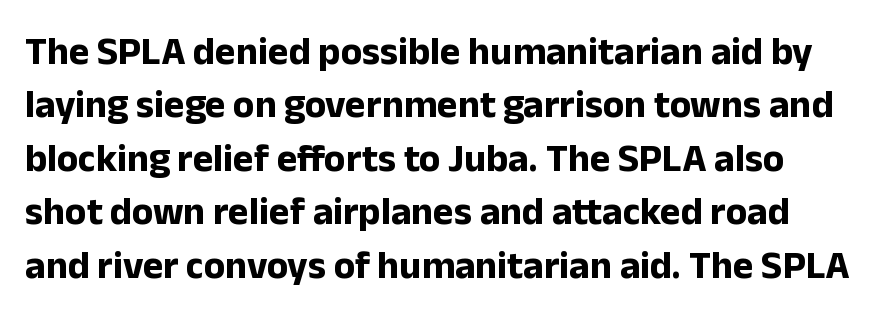
Q: Is the text bold? A: Yes.
Q: Is the text italic (slanted)? A: No, it is upright.
Q: Is the typeface a serif or a sans-serif typeface? A: Sans-serif.
Q: Is the text underlined? A: No.
Q: Is the spacing between letters normal or unusually wide? A: Normal.
Q: Is the spacing between lines tight, normal or loose? A: Normal.
Q: Width (condensed, normal, or wide)? A: Normal.
Q: Stroke contrast? A: Low.
Q: x-height? A: Medium.
Q: Monospaced? A: No.
